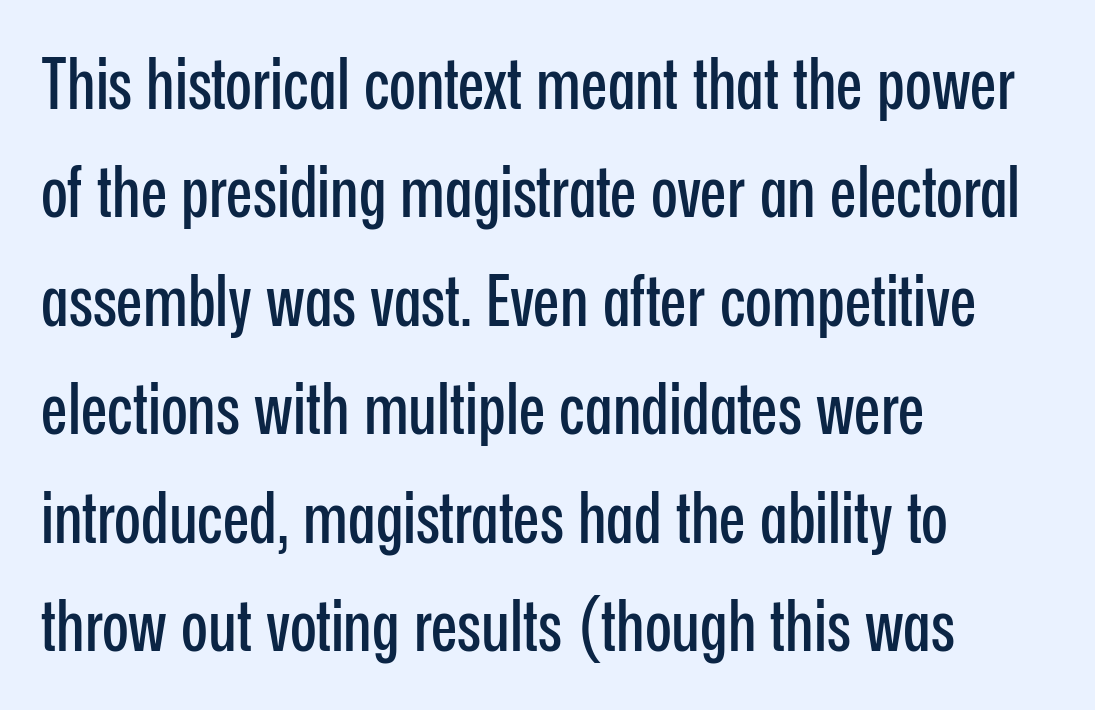
Q: Is the text italic (slanted)? A: No, it is upright.
Q: Is the typeface a serif or a sans-serif typeface? A: Sans-serif.
Q: Is the text underlined? A: No.
Q: How is the paragraph aligned? A: Left-aligned.
Q: Is the spacing between letters normal or unusually wide? A: Normal.
Q: Is the spacing between lines tight, normal or loose? A: Normal.
Q: Width (condensed, normal, or wide)? A: Condensed.
Q: Stroke contrast? A: Low.
Q: x-height? A: Medium.
Q: Monospaced? A: No.
